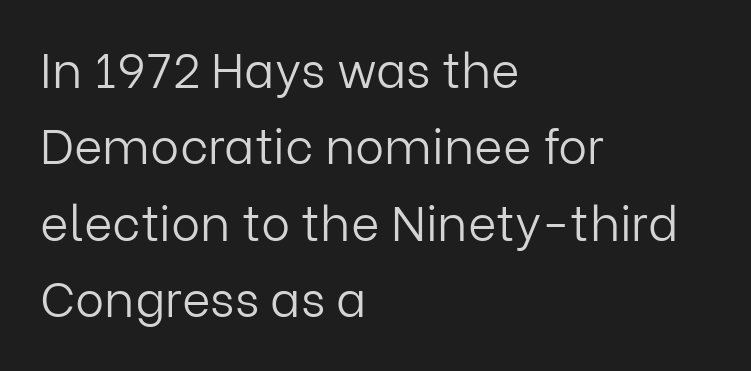
Q: Is the text bold? A: No.
Q: Is the text italic (slanted)? A: No, it is upright.
Q: Is the typeface a serif or a sans-serif typeface? A: Sans-serif.
Q: Is the text underlined? A: No.
Q: How is the paragraph aligned? A: Left-aligned.
Q: Is the spacing between letters normal or unusually wide? A: Normal.
Q: Is the spacing between lines tight, normal or loose? A: Normal.
Q: Width (condensed, normal, or wide)? A: Normal.
Q: Stroke contrast? A: Low.
Q: x-height? A: Medium.
Q: Monospaced? A: No.
